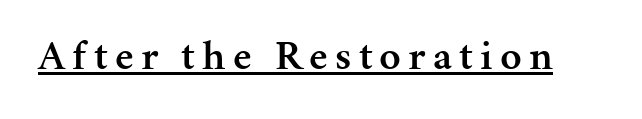
{"serif": "yes", "italic": "no", "bold": "semi", "weight": "semibold", "width": "normal", "stroke_contrast": "medium", "x_height": "medium", "monospaced": "no", "underline": "yes", "glyph_px": 42}
